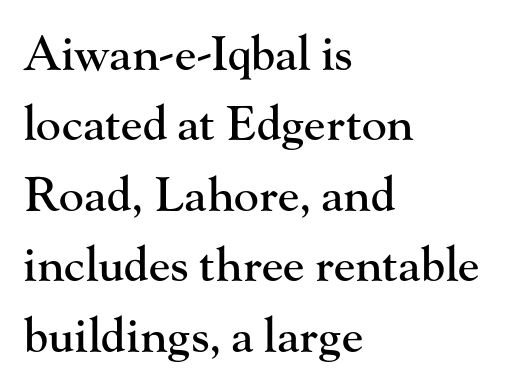
Q: Is the text italic (slanted)? A: No, it is upright.
Q: Is the typeface a serif or a sans-serif typeface? A: Serif.
Q: Is the text underlined? A: No.
Q: How is the paragraph aligned? A: Left-aligned.
Q: Is the spacing between letters normal or unusually wide? A: Normal.
Q: Is the spacing between lines tight, normal or loose? A: Normal.
Q: Width (condensed, normal, or wide)? A: Normal.
Q: Stroke contrast? A: High.
Q: x-height? A: Small.
Q: Monospaced? A: No.
